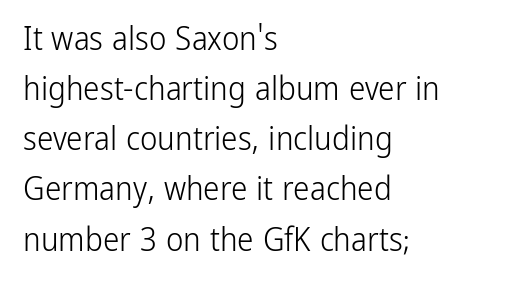
The image shows 33 px light, condensed sans-serif type, upright; set left-aligned, normal line spacing (1.52x), normal letter spacing, not underlined; low stroke contrast and a medium x-height.
